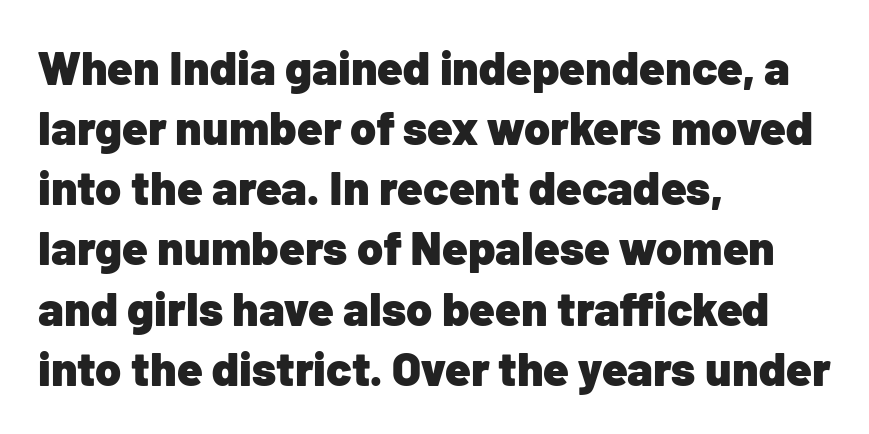
The image shows 47 px heavy sans-serif type, upright; set left-aligned, normal line spacing (1.28x), normal letter spacing, not underlined; low stroke contrast and a medium x-height.
